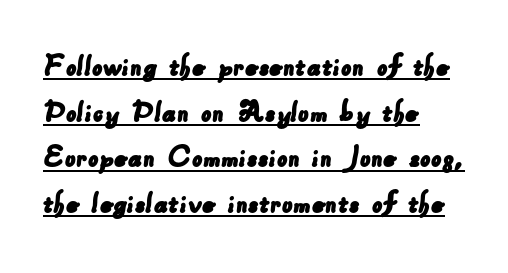
The characters display no serif detailing; their extremities are plain. The line-height multiplier appears to be the usual default. The letters advance in unequal steps, a hallmark of proportional type. Caption: standard tracking, unaltered. Layout note: lines flush left.
